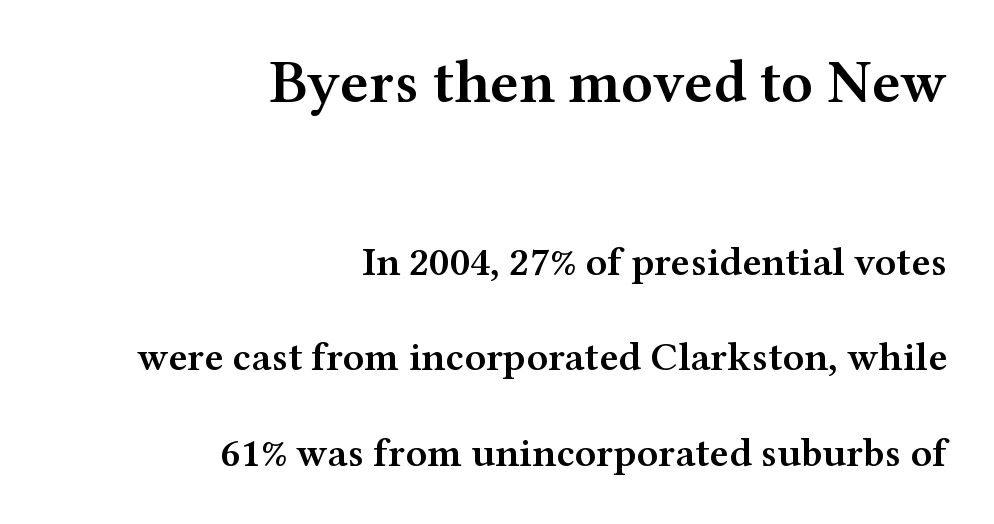
{"serif": "yes", "italic": "no", "bold": "semi", "weight": "semibold", "width": "wide", "stroke_contrast": "medium", "x_height": "medium", "monospaced": "no", "underline": "no", "align": "right", "line_spacing": "loose", "line_spacing_ratio": 2.33, "letter_spacing": "normal", "letter_spacing_em": 0.0, "larger_block": "first", "size_ratio": 1.49, "glyph_px": 61}
